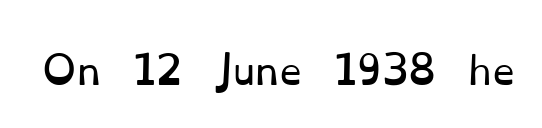
Q: Is the text bold? A: No.
Q: Is the text italic (slanted)? A: No, it is upright.
Q: Is the typeface a serif or a sans-serif typeface? A: Serif.
Q: Is the text underlined? A: No.
Q: Is the spacing between letters normal or unusually wide? A: Normal.
Q: Width (condensed, normal, or wide)? A: Normal.
Q: Stroke contrast? A: Low.
Q: x-height? A: Small.
Q: Monospaced? A: No.
